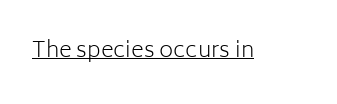
{"italic": "no", "bold": "no", "underline": "yes", "letter_spacing": "normal", "letter_spacing_em": 0.0, "glyph_px": 22}
